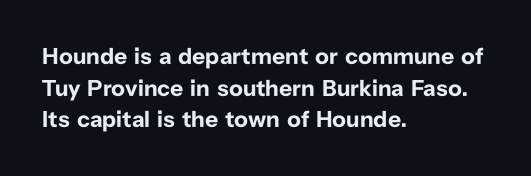
Q: Is the text bold? A: Yes.
Q: Is the text italic (slanted)? A: No, it is upright.
Q: Is the text underlined? A: No.
Q: How is the paragraph aligned? A: Left-aligned.
Q: Is the spacing between letters normal or unusually wide? A: Normal.
Q: Is the spacing between lines tight, normal or loose? A: Normal.
